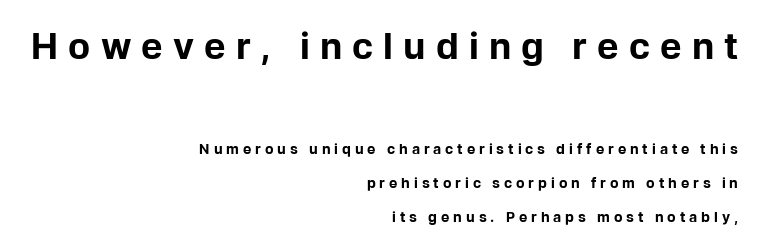
The image shows 36 px bold sans-serif type, upright; set right-aligned, loose line spacing (2.43x), unusually wide letter spacing (+0.28 em), not underlined; the first (top) block is 2.57x larger; low stroke contrast and a medium x-height.
